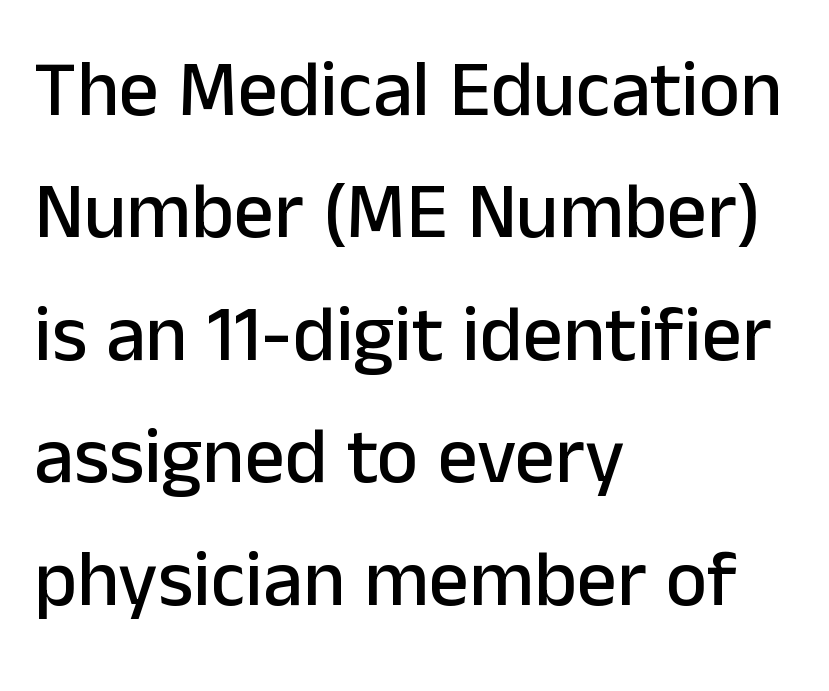
Tracking value appears to be zero — textbook default spacing. This sample has the flowing, uneven cadence of proportional lettering. Underlining? Definitely not there. The lettering stays uniformly vertical, giving the passage a roman look. Look at the bottom of the vertical strokes: they stop flat, with no serifs. The block of text has a typical density, with ordinary space between rows.
